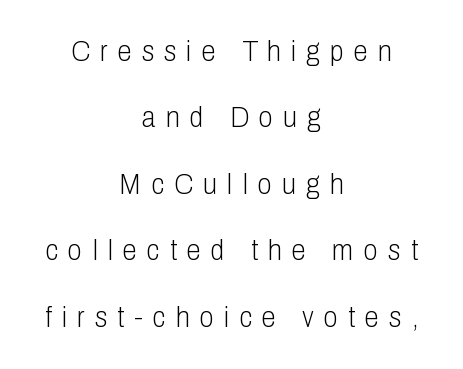
Q: Is the text bold? A: No.
Q: Is the text italic (slanted)? A: No, it is upright.
Q: Is the typeface a serif or a sans-serif typeface? A: Sans-serif.
Q: Is the text underlined? A: No.
Q: How is the paragraph aligned? A: Centered.
Q: Is the spacing between letters normal or unusually wide? A: Unusually wide.
Q: Is the spacing between lines tight, normal or loose? A: Loose.
Q: Width (condensed, normal, or wide)? A: Condensed.
Q: Stroke contrast? A: Low.
Q: x-height? A: Medium.
Q: Monospaced? A: No.
